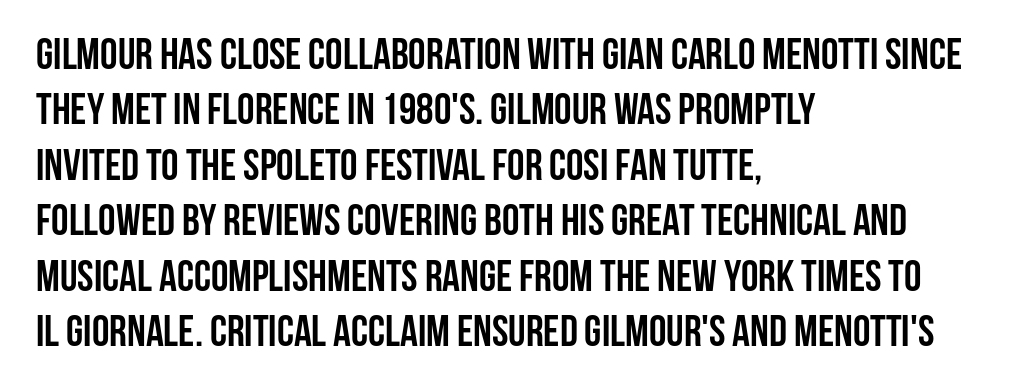
{"serif": "no", "italic": "no", "bold": "yes", "weight": "semibold", "width": "condensed", "stroke_contrast": "low", "x_height": "large", "monospaced": "no", "underline": "no", "align": "left", "line_spacing": "normal", "line_spacing_ratio": 1.26, "letter_spacing": "normal", "letter_spacing_em": 0.0, "glyph_px": 44}
